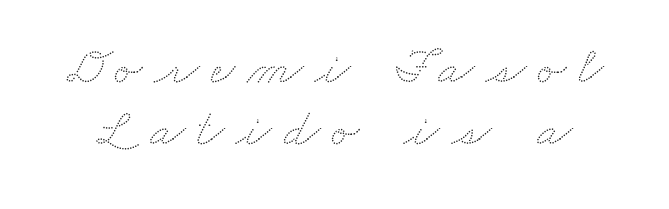
The strip under each line holds only bare page. This rendering widens character spacing well past its baseline value. The letters advance in unequal steps, a hallmark of proportional type.
